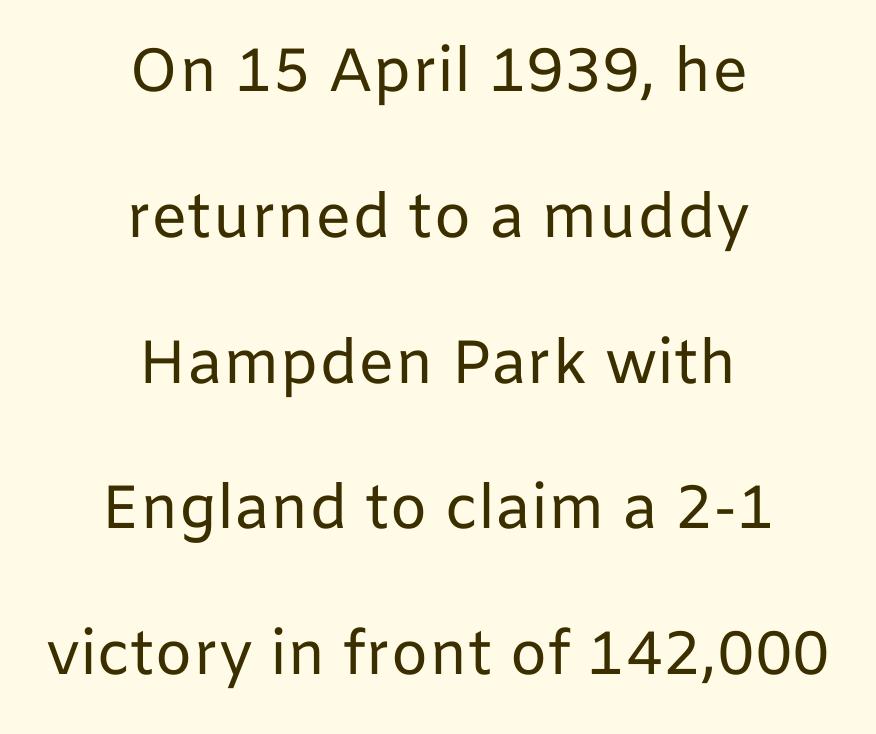
Q: Is the text bold? A: No.
Q: Is the text italic (slanted)? A: No, it is upright.
Q: Is the typeface a serif or a sans-serif typeface? A: Sans-serif.
Q: Is the text underlined? A: No.
Q: How is the paragraph aligned? A: Centered.
Q: Is the spacing between letters normal or unusually wide? A: Normal.
Q: Is the spacing between lines tight, normal or loose? A: Loose.
Q: Width (condensed, normal, or wide)? A: Normal.
Q: Stroke contrast? A: Low.
Q: x-height? A: Medium.
Q: Monospaced? A: No.
